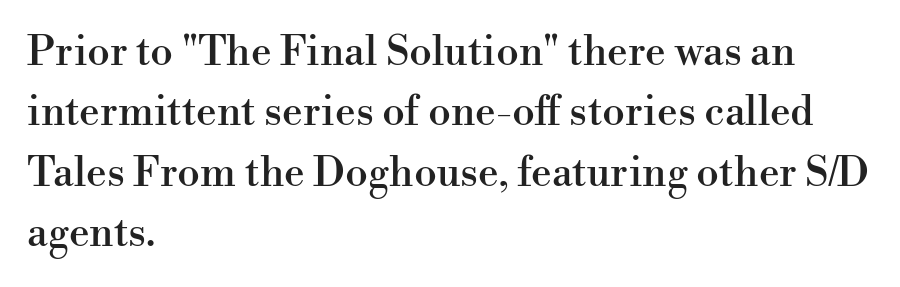
The image shows 41 px serif type, upright; set left-aligned, normal line spacing (1.47x), normal letter spacing, not underlined; high stroke contrast and a small x-height.
